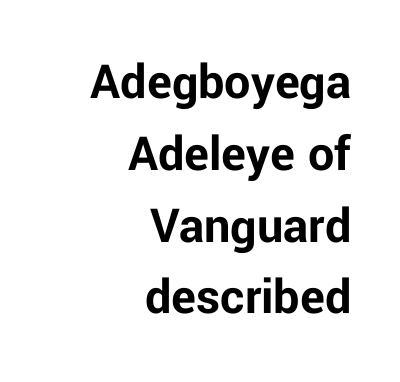
What kind of face is this? One without serifs — a sans. The typography opts for an upright posture over an oblique one. The compositor pushed each line to the right boundary. The horizontal fit of the characters is conventional and even.
